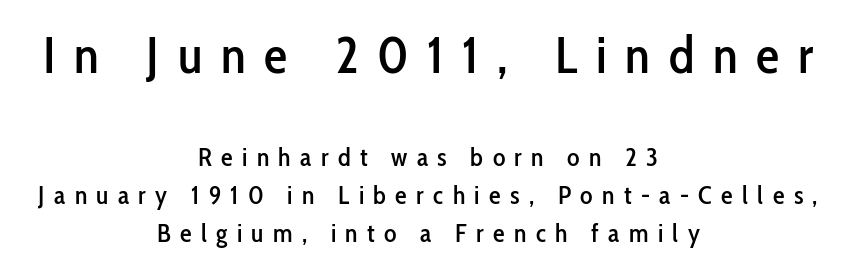
The designer went with a sans here, leaving each stem footless. The letters in the upper block stand taller than those in the block below. One-word summary of the alignment: center. Regular leading.
